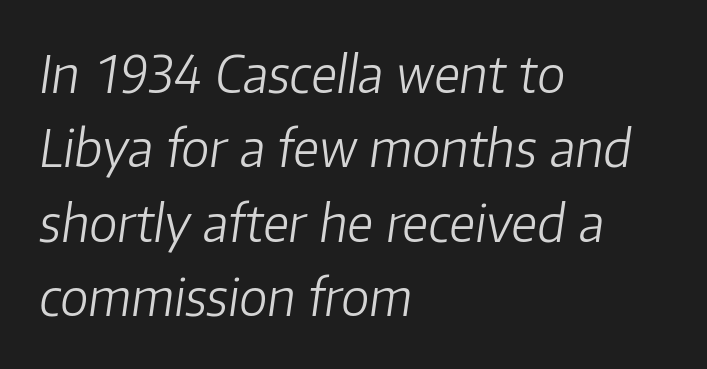
The image shows 51 px light type, italic (leaning right); set left-aligned, normal line spacing (1.46x), normal letter spacing, not underlined; low stroke contrast and a medium x-height.
